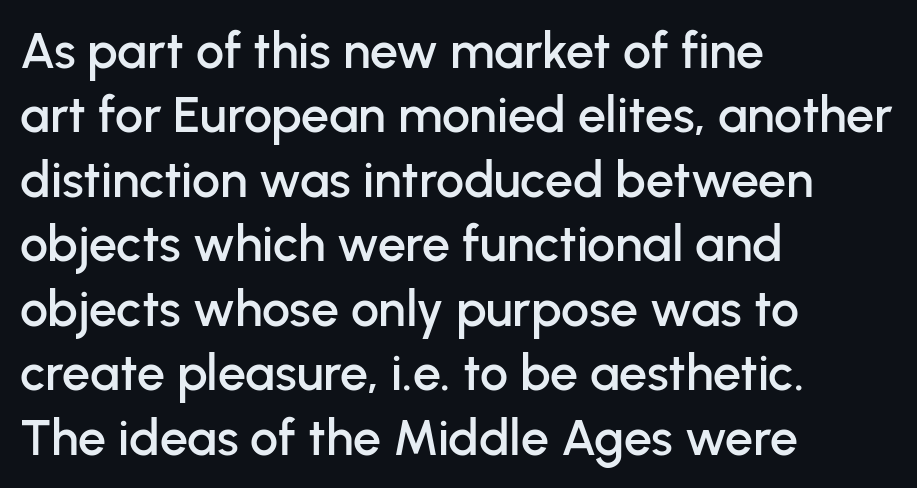
The image shows 50 px sans-serif type, upright; set left-aligned, normal line spacing (1.29x), normal letter spacing, not underlined; low stroke contrast and a medium x-height.
